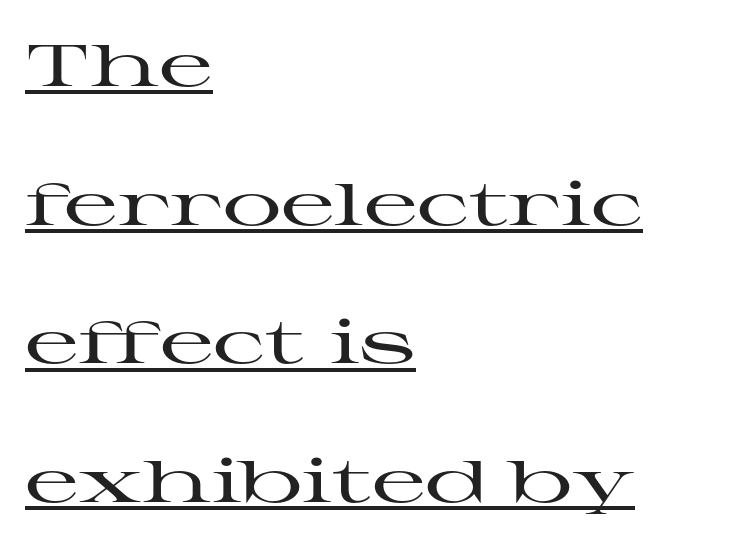
The string is rendered with underlining switched on. This rendering uses left alignment, leaving the right contour irregular. Do the characters align in a grid? No, the font is proportional. Words appear dense and cohesive because spacing is normal. Notice how the stems are strictly vertical — no italics here. Horizontal bands of white between lines are thick stripes.
